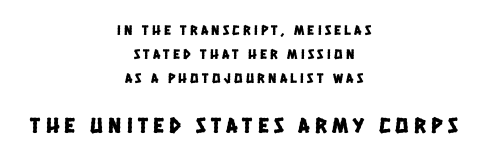
The image shows 22 px text type; set centered, line spacing 1.72x, unusually wide letter spacing (+0.24 em), not underlined; the second (bottom) block is 1.57x larger.
